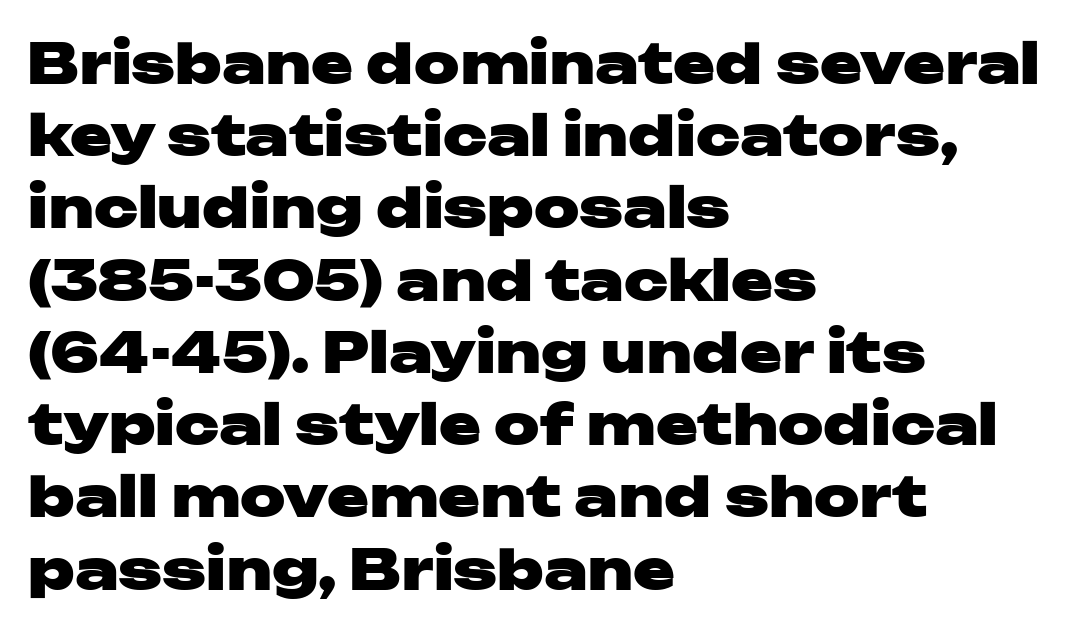
The image shows 56 px heavy, wide sans-serif type, upright; set left-aligned, normal line spacing (1.29x), normal letter spacing, not underlined; low stroke contrast and a medium x-height.
